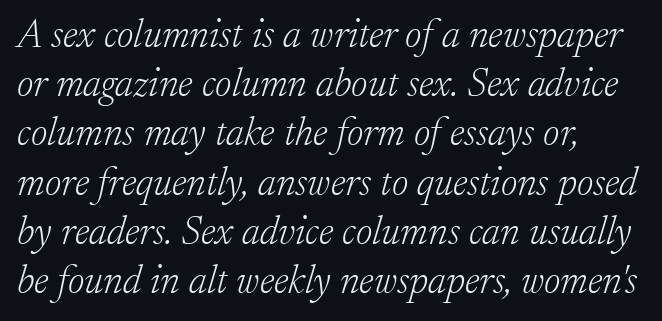
The image shows 40 px light serif type, italic (leaning right); set left-aligned, line spacing 1.23x, normal letter spacing, not underlined; low stroke contrast and a small x-height.
